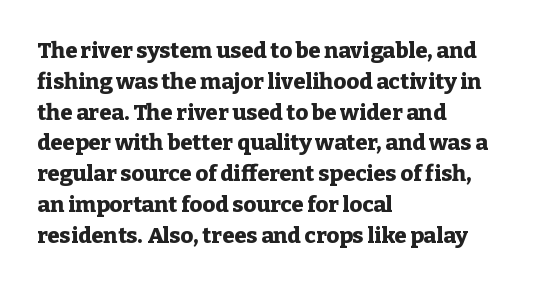
Q: Is the text bold? A: Yes.
Q: Is the text italic (slanted)? A: No, it is upright.
Q: Is the text underlined? A: No.
Q: How is the paragraph aligned? A: Left-aligned.
Q: Is the spacing between letters normal or unusually wide? A: Normal.
Q: Is the spacing between lines tight, normal or loose? A: Normal.
